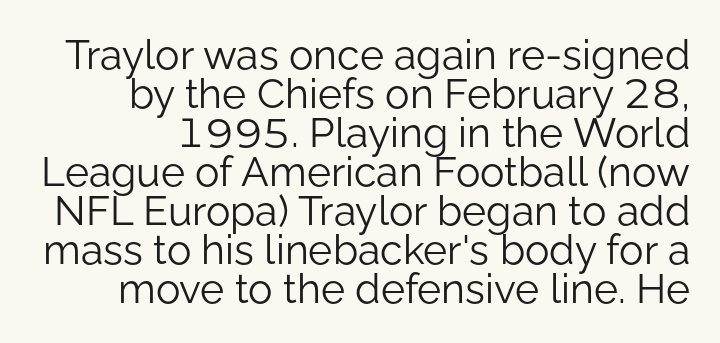
{"serif": "no", "italic": "no", "bold": "no", "weight": "light", "width": "normal", "stroke_contrast": "low", "x_height": "medium", "monospaced": "no", "underline": "no", "line_spacing": "tight", "line_spacing_ratio": 0.95, "letter_spacing": "normal", "letter_spacing_em": 0.0, "glyph_px": 41}
